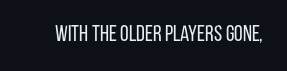
The space directly below the letters is spotless. Quick note: not italic, upright. The line texture is even and compact thanks to regular tracking. These glyphs show unthickened strokes, regular width or finer.
